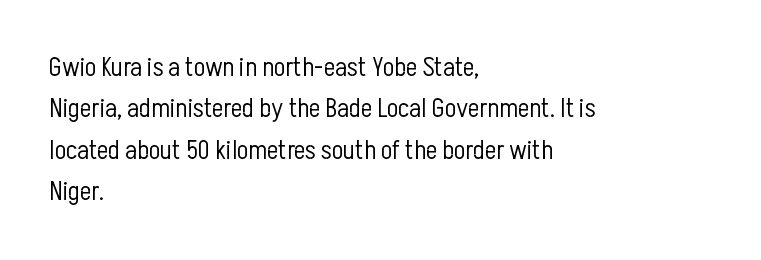
Q: Is the text bold? A: No.
Q: Is the text italic (slanted)? A: No, it is upright.
Q: Is the text underlined? A: No.
Q: How is the paragraph aligned? A: Left-aligned.
Q: Is the spacing between letters normal or unusually wide? A: Normal.
Q: Is the spacing between lines tight, normal or loose? A: Normal.
